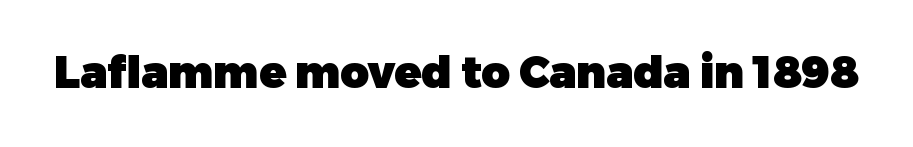
The image shows 44 px heavy sans-serif type, upright; set normal letter spacing, not underlined; low stroke contrast and a medium x-height.
